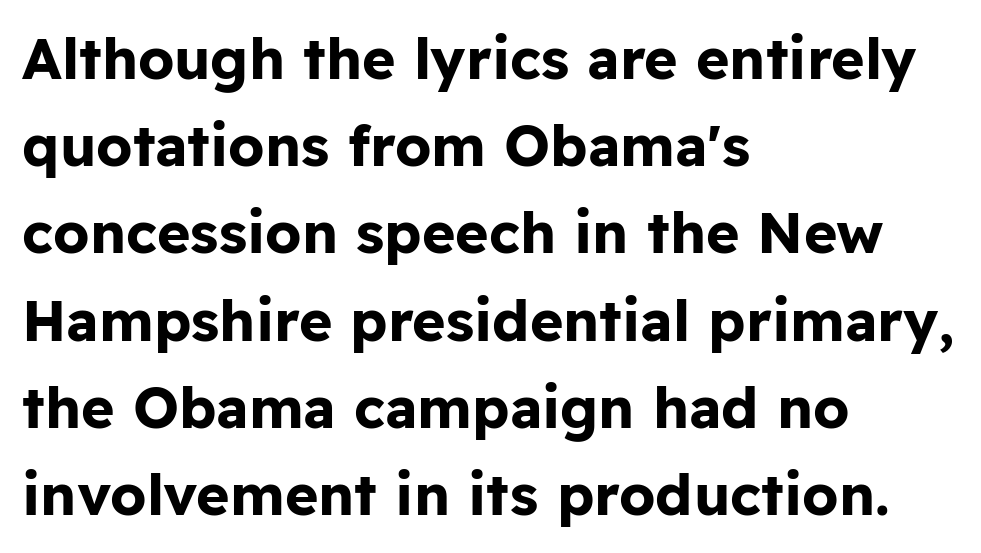
{"serif": "no", "italic": "no", "bold": "yes", "weight": "bold", "width": "normal", "stroke_contrast": "low", "x_height": "medium", "monospaced": "no", "underline": "no", "align": "left", "line_spacing": "normal", "line_spacing_ratio": 1.53, "letter_spacing": "normal", "letter_spacing_em": 0.0, "glyph_px": 57}
